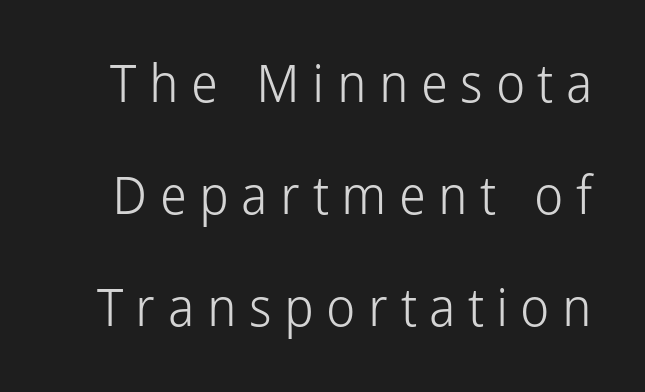
{"serif": "no", "italic": "no", "bold": "no", "weight": "light", "width": "normal", "stroke_contrast": "low", "x_height": "medium", "monospaced": "no", "underline": "no", "line_spacing": "loose", "line_spacing_ratio": 2.15, "letter_spacing": "wide", "letter_spacing_em": 0.24, "glyph_px": 52}
